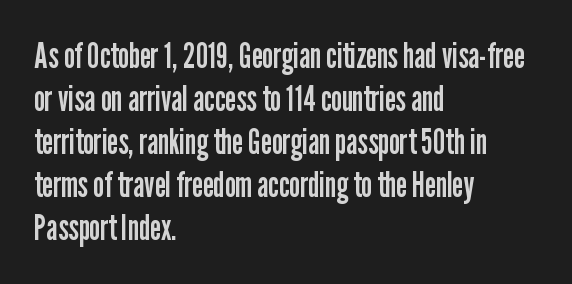
Q: Is the text bold? A: No.
Q: Is the text italic (slanted)? A: No, it is upright.
Q: Is the typeface a serif or a sans-serif typeface? A: Sans-serif.
Q: Is the text underlined? A: No.
Q: How is the paragraph aligned? A: Left-aligned.
Q: Is the spacing between letters normal or unusually wide? A: Normal.
Q: Width (condensed, normal, or wide)? A: Condensed.
Q: Stroke contrast? A: Low.
Q: x-height? A: Medium.
Q: Monospaced? A: No.
